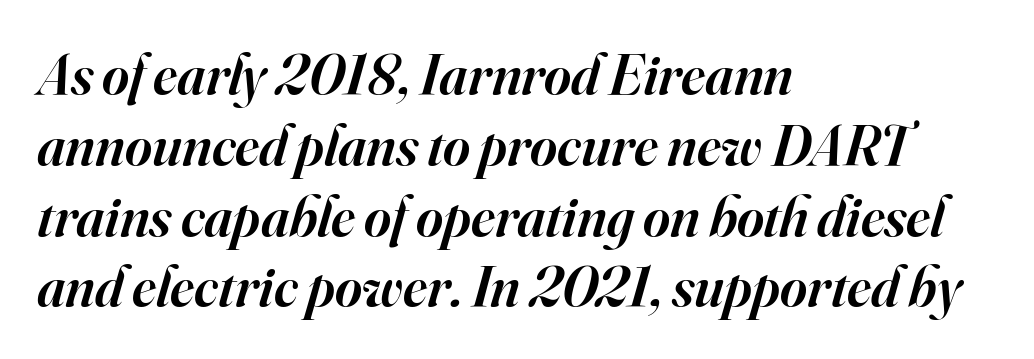
Are there feet on the stems? There are — it's a serif. As a designer I'd log this as weight 600, semibold. Nothing unusual about the tracking: characters are spaced as the font intends. Think of a printed novel: that variable character pitch is what you see here.
